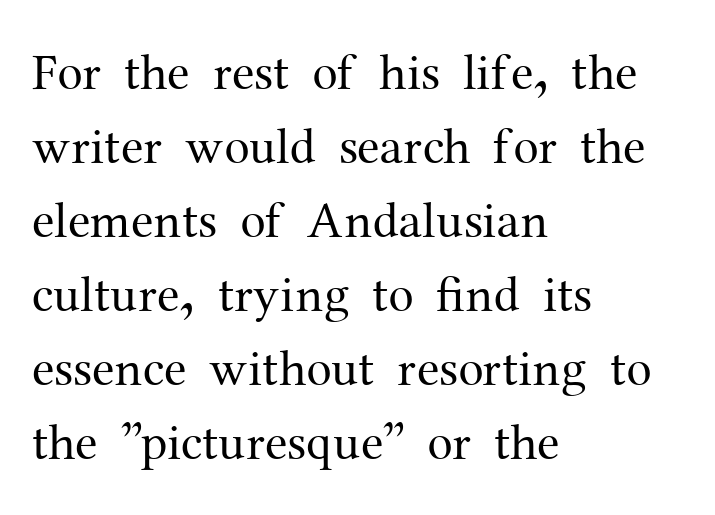
The image shows 51 px regular-weight serif type, upright; set left-aligned, normal line spacing (1.45x), normal letter spacing, not underlined; medium stroke contrast and a medium x-height.
